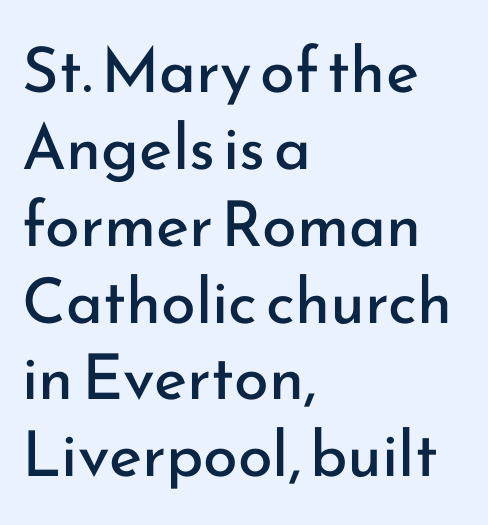
Q: Is the text bold? A: No.
Q: Is the text italic (slanted)? A: No, it is upright.
Q: Is the typeface a serif or a sans-serif typeface? A: Sans-serif.
Q: Is the text underlined? A: No.
Q: How is the paragraph aligned? A: Left-aligned.
Q: Is the spacing between letters normal or unusually wide? A: Normal.
Q: Width (condensed, normal, or wide)? A: Normal.
Q: Stroke contrast? A: Low.
Q: x-height? A: Small.
Q: Monospaced? A: No.
